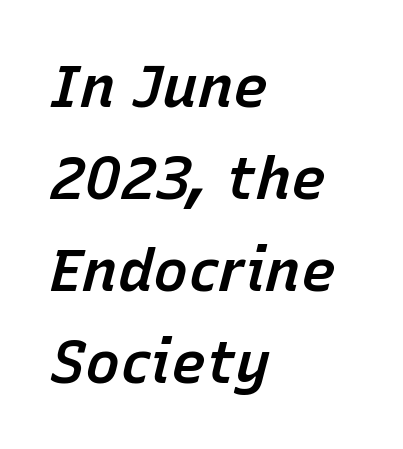
{"italic": "yes", "lean": "right", "slant_degrees": 15, "bold": "semi", "weight": "semibold", "width": "normal", "stroke_contrast": "low", "x_height": "medium", "monospaced": "no", "underline": "no", "align": "left", "line_spacing": "normal", "line_spacing_ratio": 1.56, "letter_spacing": "normal", "letter_spacing_em": 0.0, "glyph_px": 59}
